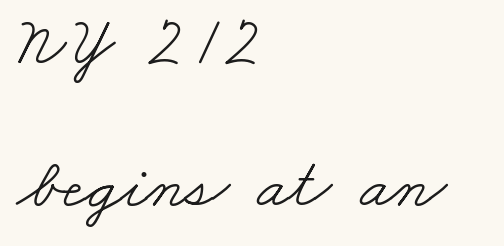
Q: Is the text bold? A: No.
Q: Is the typeface a serif or a sans-serif typeface? A: Serif.
Q: Is the text underlined? A: No.
Q: How is the paragraph aligned? A: Left-aligned.
Q: Is the spacing between letters normal or unusually wide? A: Normal.
Q: Is the spacing between lines tight, normal or loose? A: Loose.
Q: Width (condensed, normal, or wide)? A: Wide.
Q: Stroke contrast? A: Low.
Q: x-height? A: Small.
Q: Monospaced? A: No.
